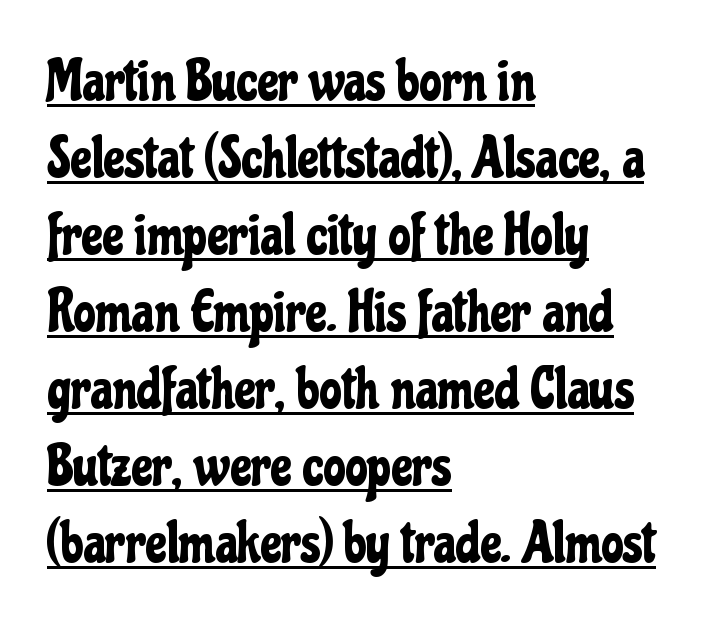
The image shows 57 px condensed sans-serif type, upright; set left-aligned, normal line spacing (1.35x), normal letter spacing, underlined; low stroke contrast and a medium x-height.
